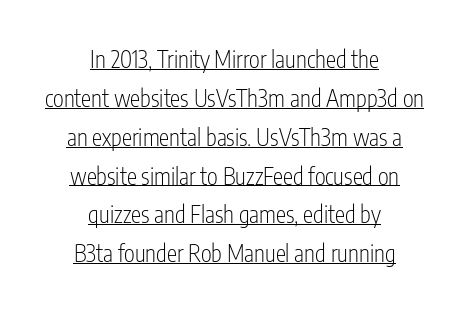
If you drew a line through each stem, it would be perfectly vertical. Glyph-to-glyph distance matches everyday printed text. The vertical gap from one line to the next is medium. The cut favours lightness, reaching ordinary text weight at its darkest. Glance below the letters and you will spot a drawn line. This sample is center-justified, so both line endings float freely.
